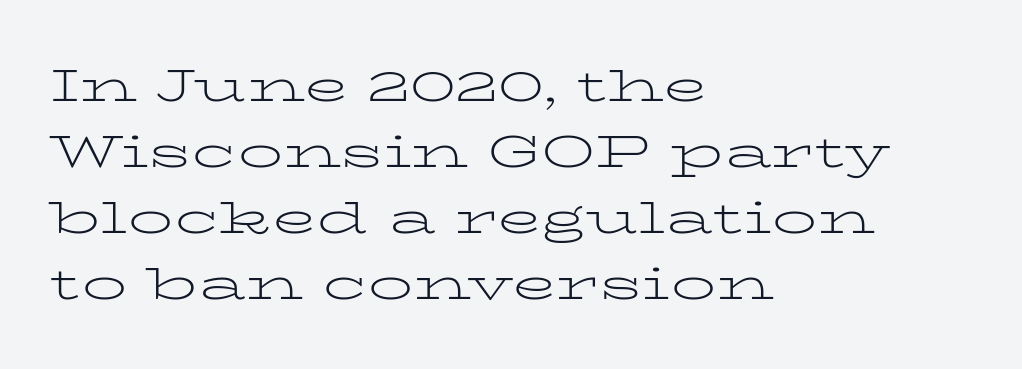
Q: Is the text bold? A: No.
Q: Is the text italic (slanted)? A: No, it is upright.
Q: Is the typeface a serif or a sans-serif typeface? A: Serif.
Q: Is the text underlined? A: No.
Q: How is the paragraph aligned? A: Left-aligned.
Q: Is the spacing between letters normal or unusually wide? A: Normal.
Q: Is the spacing between lines tight, normal or loose? A: Normal.
Q: Width (condensed, normal, or wide)? A: Wide.
Q: Stroke contrast? A: Low.
Q: x-height? A: Medium.
Q: Monospaced? A: No.
